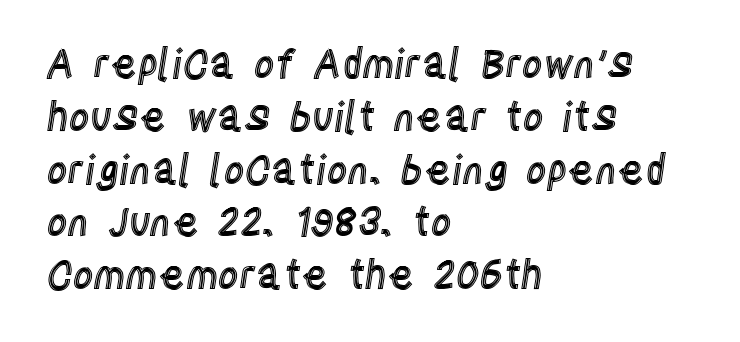
Q: Is the text italic (slanted)? A: Yes.
Q: Is the text underlined? A: No.
Q: How is the paragraph aligned? A: Left-aligned.
Q: Is the spacing between letters normal or unusually wide? A: Normal.
Q: Is the spacing between lines tight, normal or loose? A: Normal.
Q: Width (condensed, normal, or wide)? A: Condensed.
Q: x-height? A: Large.
Q: Monospaced? A: No.
